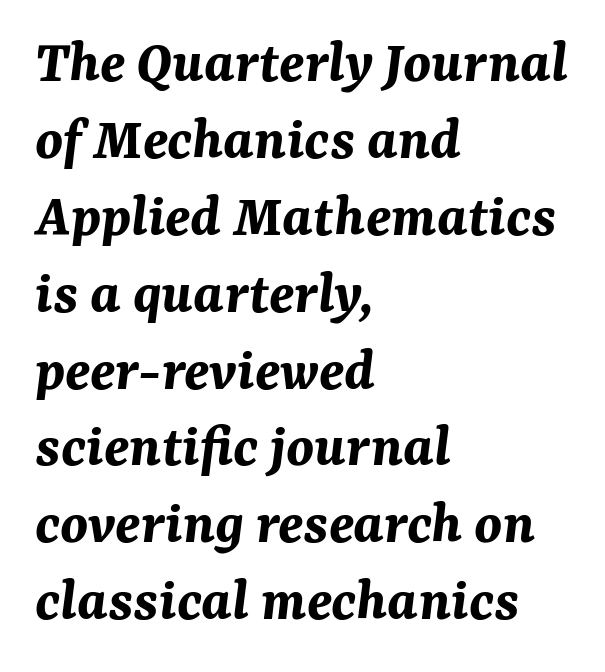
Emphasis by weight is at full strength: bold. Looks like regular typesetting: each glyph gets only the width it needs. Compared with a centered layout, this one pins lines to the left instead. Inter-character spacing is left at the font's built-in metrics. The words here are not underlined.
